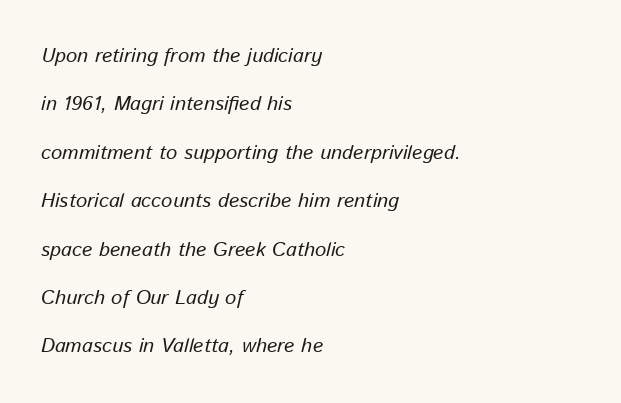
The space directly below the letters is spotless. When letters slant like this, we call the style italic. Compared with a centered layout, this one pins lines to the left instead. Heaviness? Minimal to ordinary, like unemphasized prose. The line-height multiplier appears high, well above default. The type is set solid horizontally, with unmodified tracking.
